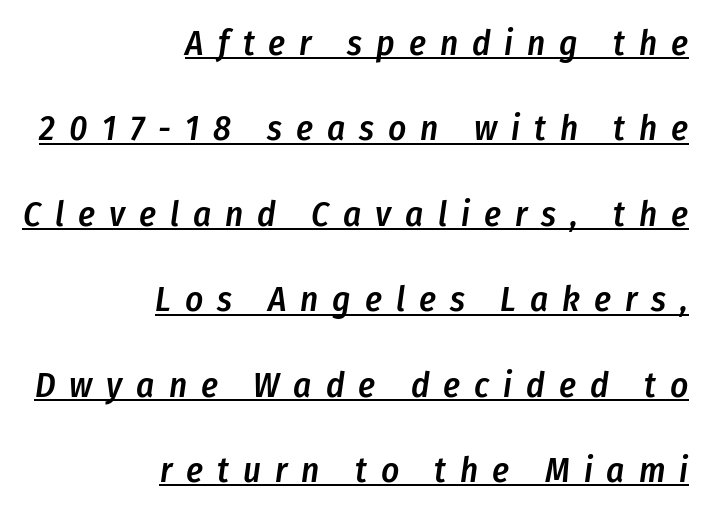
This is underlined copy, the kind a proofreader might mark for attention. These lines were composed using italics. Glyph-to-glyph distance is far greater than everyday printed text. Each glyph is drawn with semibold strokes, heavier than normal yet not fully bold. Each line ends at the same right margin while the left side varies.
